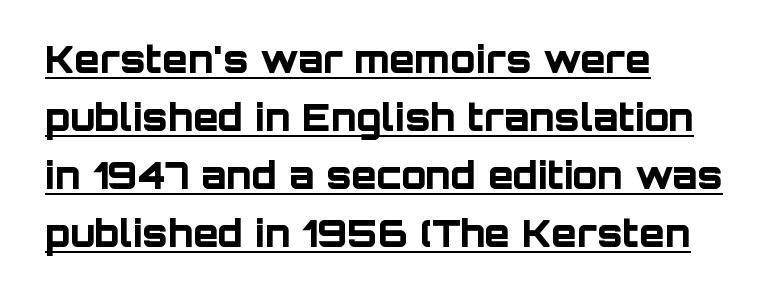
The image shows 37 px bold sans-serif type, upright; set left-aligned, normal line spacing (1.57x), normal letter spacing, underlined; low stroke contrast and a large x-height.
